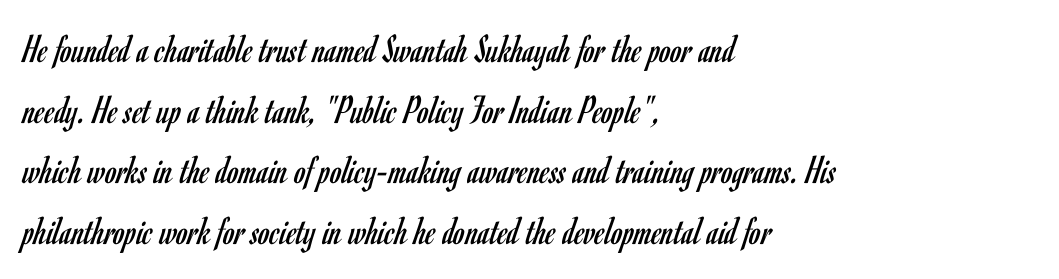
Q: Is the text bold? A: No.
Q: Is the text italic (slanted)? A: Yes.
Q: Is the typeface a serif or a sans-serif typeface? A: Sans-serif.
Q: Is the text underlined? A: No.
Q: How is the paragraph aligned? A: Left-aligned.
Q: Is the spacing between letters normal or unusually wide? A: Normal.
Q: Is the spacing between lines tight, normal or loose? A: Normal.
Q: Width (condensed, normal, or wide)? A: Condensed.
Q: Stroke contrast? A: Low.
Q: x-height? A: Small.
Q: Monospaced? A: No.
